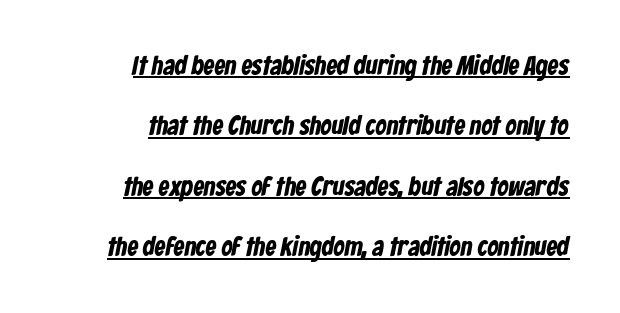
Q: Is the text bold? A: Yes.
Q: Is the text underlined? A: Yes.
Q: How is the paragraph aligned? A: Right-aligned.
Q: Is the spacing between letters normal or unusually wide? A: Normal.
Q: Is the spacing between lines tight, normal or loose? A: Loose.
